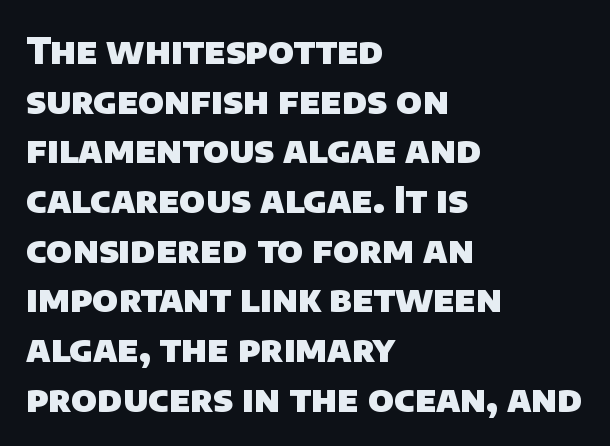
The image shows 36 px heavy sans-serif type; set left-aligned, normal line spacing (1.38x), normal letter spacing, not underlined; low stroke contrast and a large x-height.
